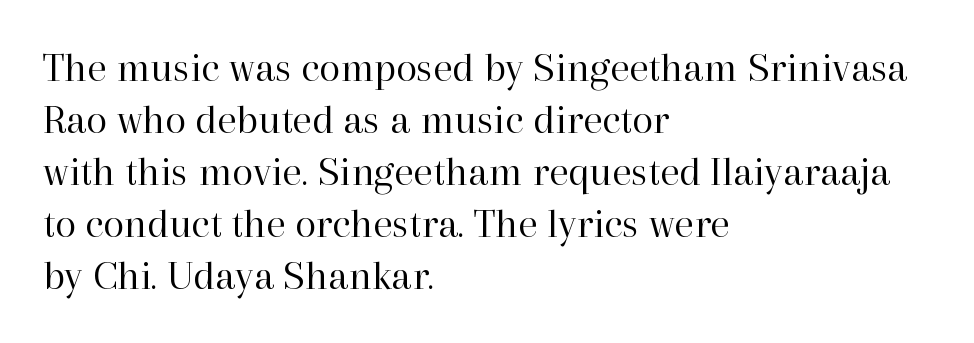
Q: Is the text bold? A: No.
Q: Is the text italic (slanted)? A: No, it is upright.
Q: Is the typeface a serif or a sans-serif typeface? A: Serif.
Q: Is the text underlined? A: No.
Q: How is the paragraph aligned? A: Left-aligned.
Q: Is the spacing between letters normal or unusually wide? A: Normal.
Q: Width (condensed, normal, or wide)? A: Normal.
Q: Stroke contrast? A: High.
Q: x-height? A: Medium.
Q: Monospaced? A: No.
